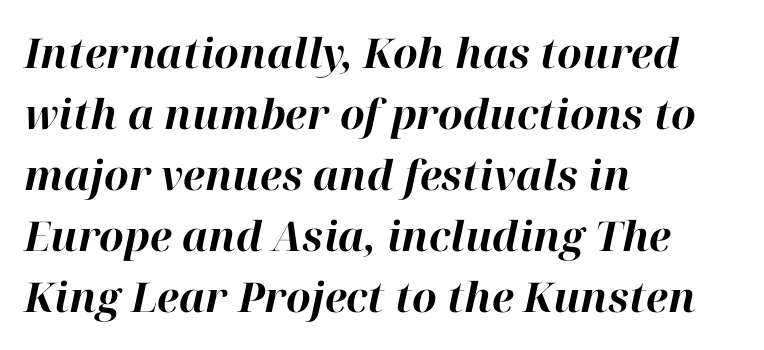
{"italic": "yes", "lean": "right", "slant_degrees": 12, "bold": "yes", "weight": "bold", "width": "normal", "stroke_contrast": "high", "x_height": "medium", "monospaced": "no", "underline": "no", "align": "left", "line_spacing": "normal", "line_spacing_ratio": 1.49, "letter_spacing": "normal", "letter_spacing_em": 0.0, "glyph_px": 41}
